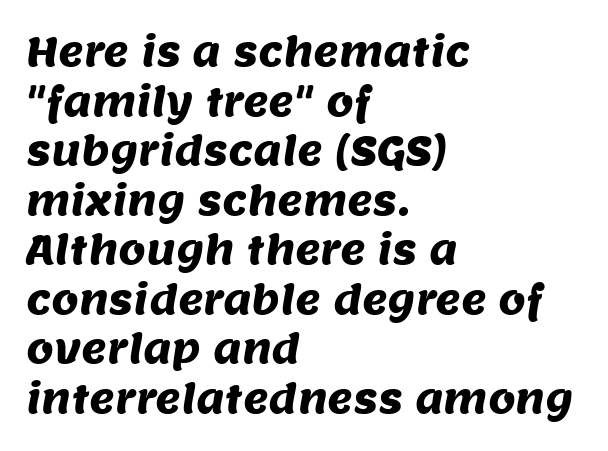
The image shows 39 px sans-serif type; set left-aligned, normal line spacing (1.27x), normal letter spacing, not underlined; medium stroke contrast and a large x-height.
